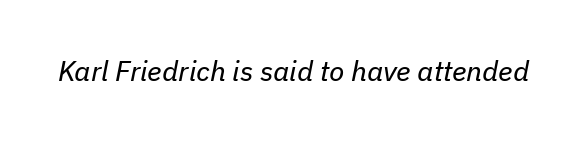
{"italic": "yes", "lean": "right", "slant_degrees": 11, "bold": "no", "weight": "regular", "width": "normal", "stroke_contrast": "low", "x_height": "medium", "monospaced": "no", "underline": "no", "letter_spacing": "normal", "letter_spacing_em": 0.0, "glyph_px": 28}
